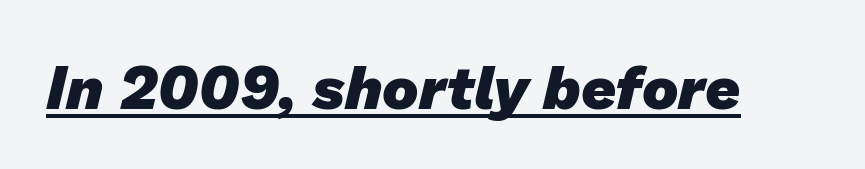
As a designer I'd log this as weight 700, bold. Is the letter spacing exaggerated? No — it looks like the ordinary default. You could not count columns in this text — the font is proportionally spaced. The passage shown is typeset with a sans-serif family. Like a heading marked for emphasis, these lines bear an underscore.
